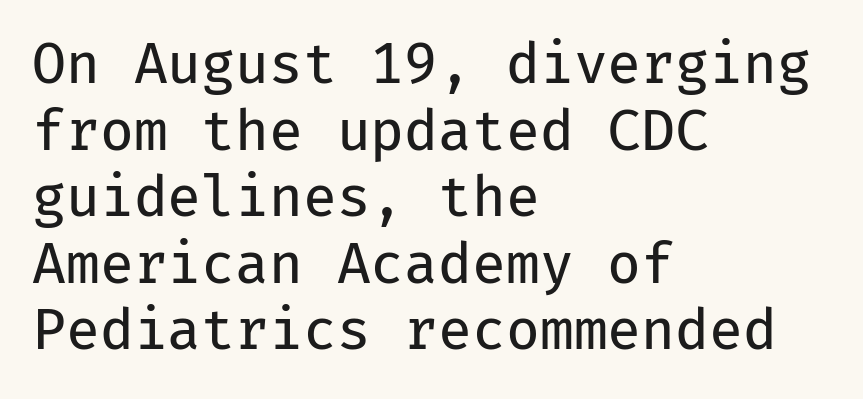
The image shows 55 px regular-weight sans-serif type, upright, monospaced; set left-aligned, line spacing 1.21x, normal letter spacing, not underlined; low stroke contrast and a medium x-height.
